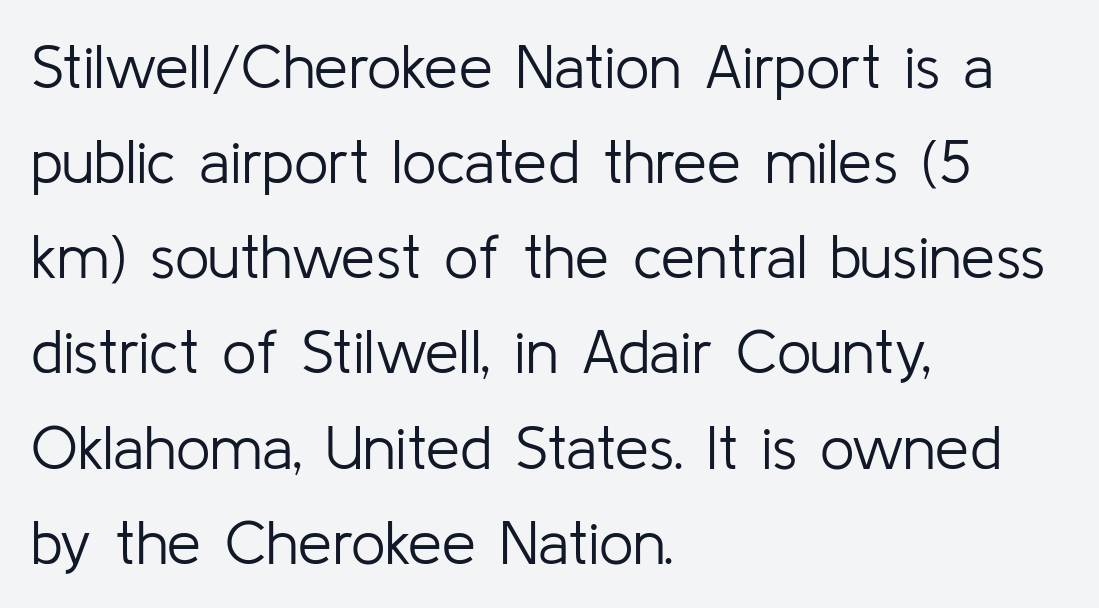
Q: Is the text bold? A: No.
Q: Is the text italic (slanted)? A: No, it is upright.
Q: Is the typeface a serif or a sans-serif typeface? A: Sans-serif.
Q: Is the text underlined? A: No.
Q: How is the paragraph aligned? A: Left-aligned.
Q: Is the spacing between letters normal or unusually wide? A: Normal.
Q: Is the spacing between lines tight, normal or loose? A: Normal.
Q: Width (condensed, normal, or wide)? A: Normal.
Q: Stroke contrast? A: Low.
Q: x-height? A: Medium.
Q: Monospaced? A: No.
